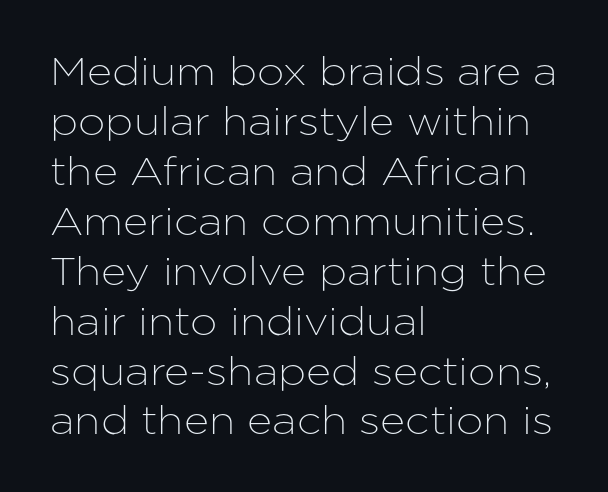
{"serif": "no", "italic": "no", "width": "normal", "stroke_contrast": "low", "x_height": "medium", "monospaced": "no", "underline": "no", "align": "left", "line_spacing": "normal", "line_spacing_ratio": 1.28, "letter_spacing": "normal", "letter_spacing_em": 0.0, "glyph_px": 39}
